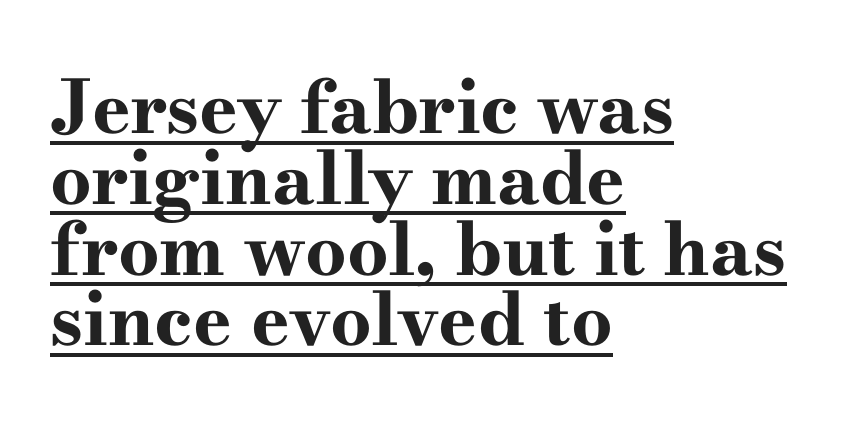
The image shows 73 px bold, wide serif type, upright; set left-aligned, tight line spacing (0.97x), normal letter spacing, underlined; high stroke contrast and a small x-height.
